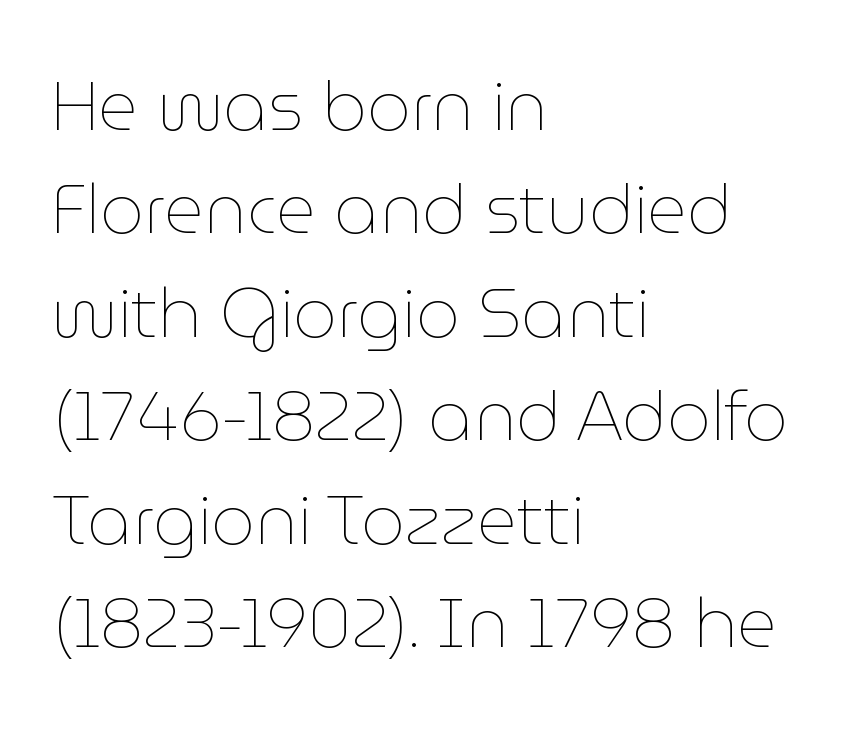
The image shows 69 px thin type, upright; set left-aligned, normal line spacing (1.5x), normal letter spacing, not underlined; low stroke contrast and a medium x-height.
